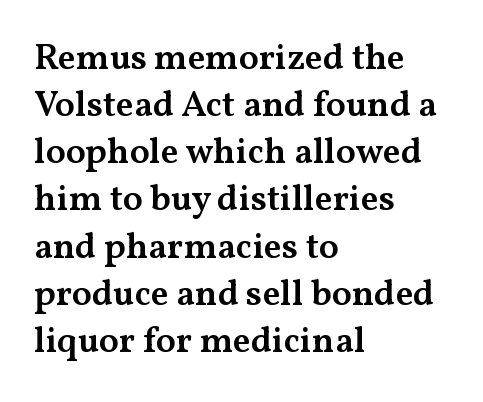
Words float on clear page, feet unadorned. This sample is left-justified, so line endings fall wherever the words run out. The passage shown is semibold, sitting just below true bold. Think of a printed novel: that variable character pitch is what you see here. Observe the serifs anchoring each vertical stroke in this sample.
